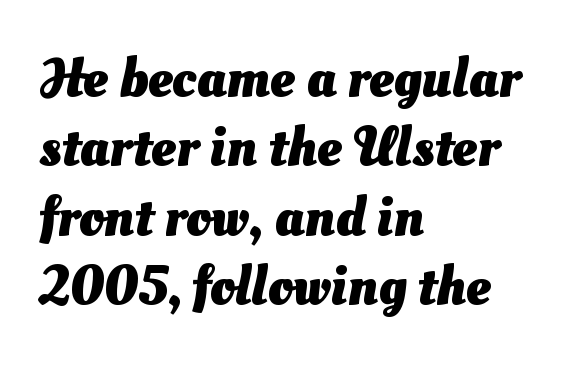
The image shows 56 px heavy sans-serif type; set left-aligned, line spacing 1.24x, normal letter spacing, not underlined; medium stroke contrast and a small x-height.
